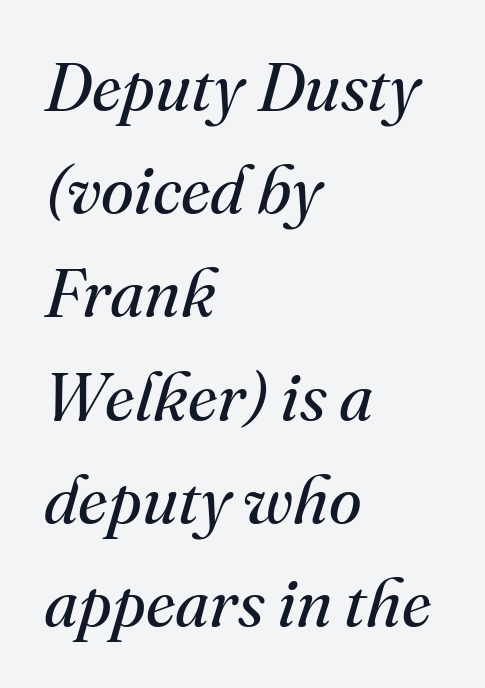
{"serif": "yes", "italic": "yes", "lean": "right", "slant_degrees": 16, "bold": "no", "weight": "regular", "width": "normal", "stroke_contrast": "medium", "x_height": "small", "monospaced": "no", "underline": "no", "align": "left", "line_spacing": "normal", "line_spacing_ratio": 1.54, "letter_spacing": "normal", "letter_spacing_em": 0.0, "glyph_px": 67}
